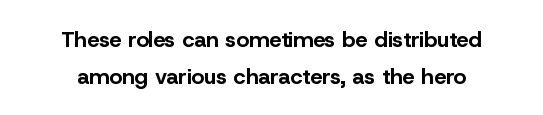
{"italic": "no", "bold": "yes", "underline": "no", "align": "center", "line_spacing": "normal", "line_spacing_ratio": 1.68, "letter_spacing": "normal", "letter_spacing_em": 0.0, "glyph_px": 22}
